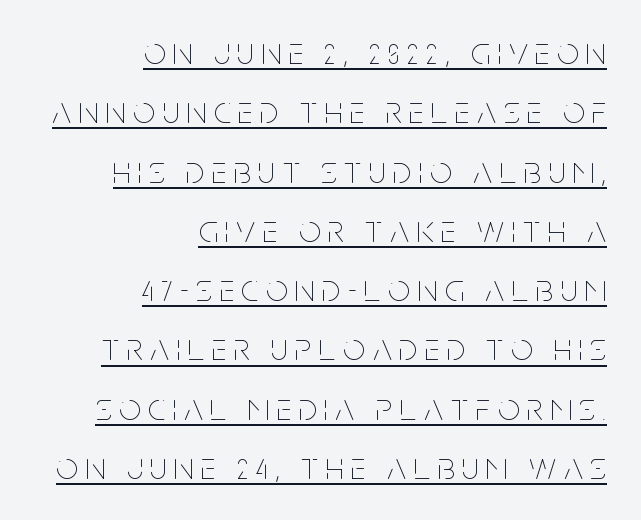
{"italic": "no", "bold": "no", "weight": "thin", "width": "condensed", "stroke_contrast": "low", "x_height": "large", "monospaced": "no", "underline": "yes", "align": "right", "line_spacing": "normal", "line_spacing_ratio": 1.56, "letter_spacing": "wide", "letter_spacing_em": 0.2, "glyph_px": 38}
